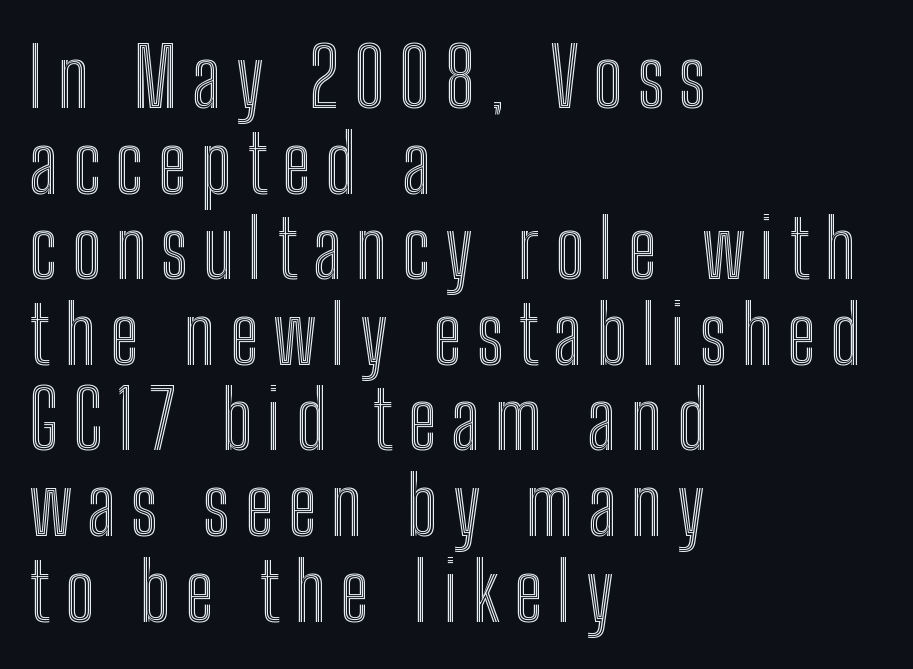
Q: Is the text italic (slanted)? A: No, it is upright.
Q: Is the text underlined? A: No.
Q: How is the paragraph aligned? A: Left-aligned.
Q: Is the spacing between lines tight, normal or loose? A: Tight.
Q: Width (condensed, normal, or wide)? A: Condensed.
Q: x-height? A: Medium.
Q: Monospaced? A: No.
